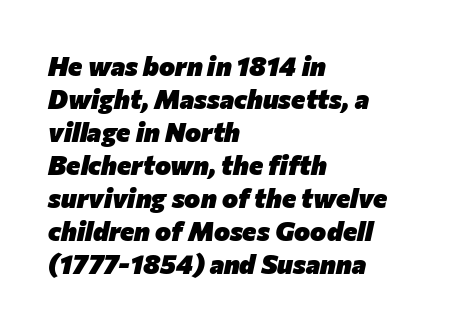
The image shows 27 px bold type, italic (leaning right); set left-aligned, line spacing 1.22x, normal letter spacing, not underlined.
